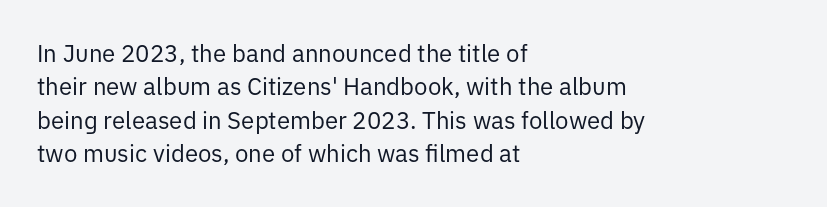
The letterforms sit at book weight or below. Posture: straight, roman, zero tilt. Tracking value appears to be zero — textbook default spacing. The passage shown stacks its lines at a standard gap. Is the block centered? No — it sits flush against the left margin. The foot of each line stays bare and open.
